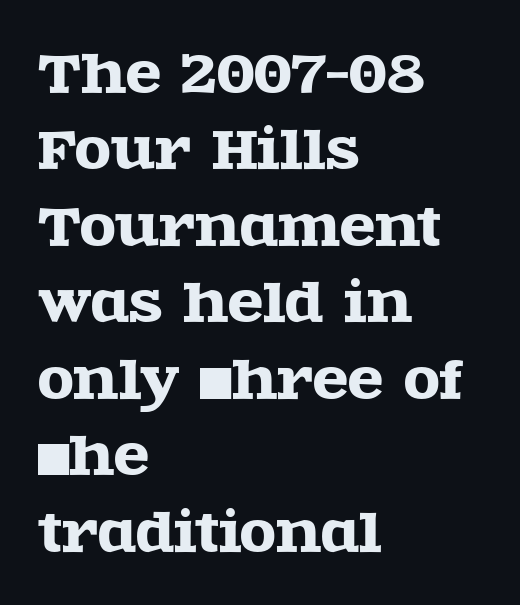
Q: Is the text italic (slanted)? A: No, it is upright.
Q: Is the typeface a serif or a sans-serif typeface? A: Serif.
Q: Is the text underlined? A: No.
Q: How is the paragraph aligned? A: Left-aligned.
Q: Is the spacing between letters normal or unusually wide? A: Normal.
Q: Is the spacing between lines tight, normal or loose? A: Normal.
Q: Width (condensed, normal, or wide)? A: Wide.
Q: x-height? A: Large.
Q: Monospaced? A: No.
